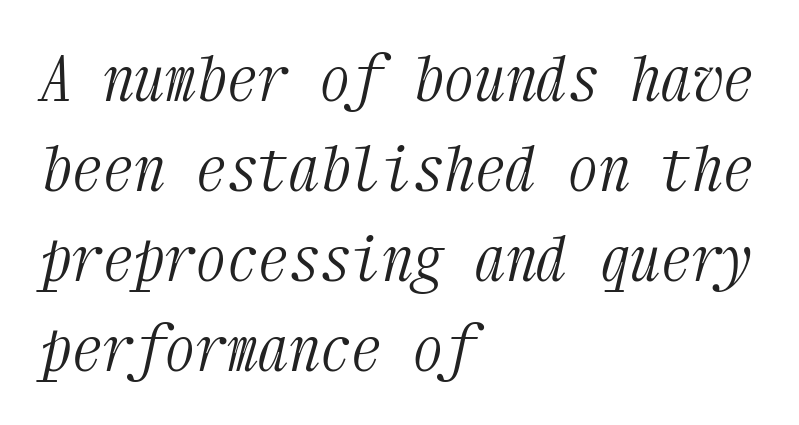
Q: Is the text bold? A: No.
Q: Is the text italic (slanted)? A: Yes, it leans right by about 12 degrees.
Q: Is the typeface a serif or a sans-serif typeface? A: Serif.
Q: Is the text underlined? A: No.
Q: How is the paragraph aligned? A: Left-aligned.
Q: Is the spacing between letters normal or unusually wide? A: Normal.
Q: Is the spacing between lines tight, normal or loose? A: Normal.
Q: Width (condensed, normal, or wide)? A: Condensed.
Q: Stroke contrast? A: Medium.
Q: x-height? A: Medium.
Q: Monospaced? A: Yes.
